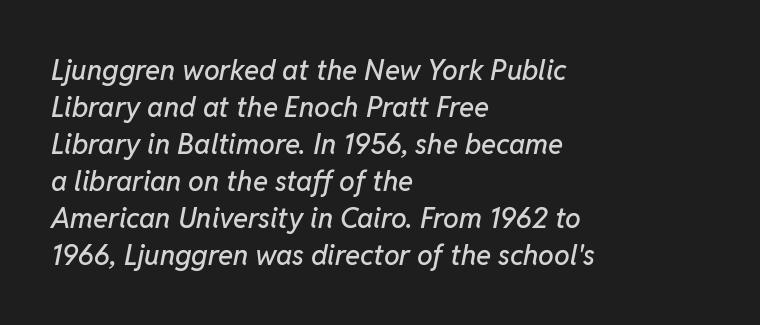
The vertical gap from one line to the next is medium. The glyphs are unaccompanied by any horizontal stroke below them. You can tell it's italic because the verticals aren't actually vertical. Casual observation: everything's shoved over to the left. There is no visible air inserted between adjacent glyphs. The face used here is proportionally spaced, like ordinary book or web type.
